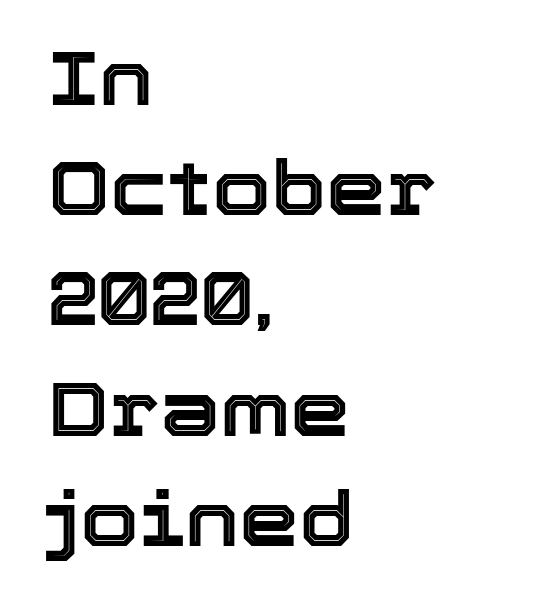
The image shows 76 px text type, upright; set left-aligned, normal line spacing (1.45x), normal letter spacing, not underlined; a medium x-height.
